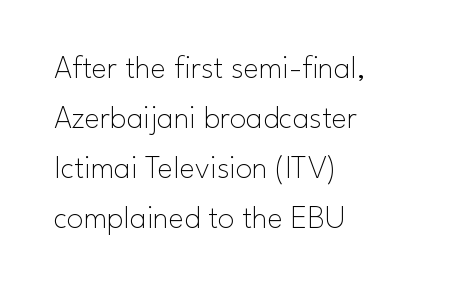
Summary of vertical rhythm: regular, with standard interline spacing. The setting favours the left margin, as ordinary paragraphs usually do. Each stroke keeps to a modest, everyday thickness or less. The typography opts for an upright posture over an oblique one. The passage shown is typed in a proportional face where columns would drift.
